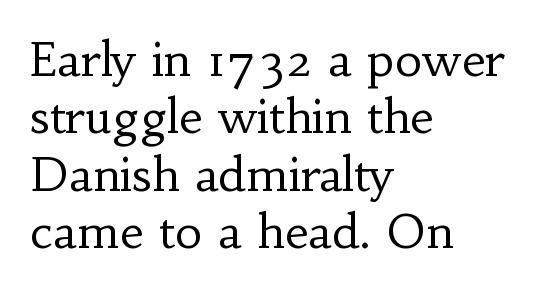
Q: Is the text bold? A: No.
Q: Is the text italic (slanted)? A: No, it is upright.
Q: Is the typeface a serif or a sans-serif typeface? A: Serif.
Q: Is the text underlined? A: No.
Q: How is the paragraph aligned? A: Left-aligned.
Q: Is the spacing between letters normal or unusually wide? A: Normal.
Q: Width (condensed, normal, or wide)? A: Normal.
Q: Stroke contrast? A: Low.
Q: x-height? A: Small.
Q: Monospaced? A: No.
